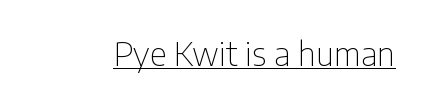
{"serif": "no", "italic": "no", "bold": "no", "weight": "thin", "width": "condensed", "stroke_contrast": "low", "x_height": "medium", "monospaced": "no", "underline": "yes", "letter_spacing": "normal", "letter_spacing_em": 0.0, "glyph_px": 33}
